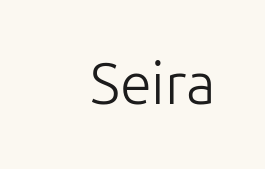
{"serif": "no", "italic": "no", "bold": "no", "weight": "light", "width": "normal", "stroke_contrast": "low", "x_height": "medium", "monospaced": "no", "underline": "no", "letter_spacing": "normal", "letter_spacing_em": 0.0, "glyph_px": 58}
